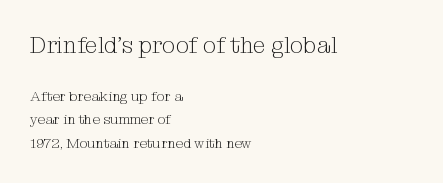
{"italic": "no", "bold": "no", "underline": "no", "align": "left", "line_spacing": "normal", "line_spacing_ratio": 1.67, "letter_spacing": "normal", "letter_spacing_em": 0.0, "larger_block": "first", "size_ratio": 1.64, "glyph_px": 23}
